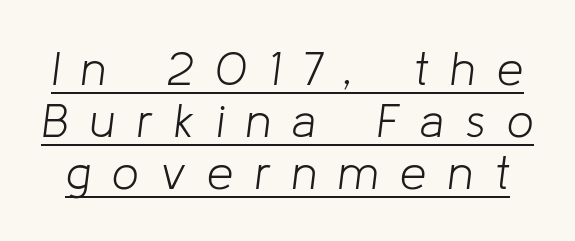
Q: Is the text bold? A: No.
Q: Is the text italic (slanted)? A: Yes, it leans right by about 8 degrees.
Q: Is the text underlined? A: Yes.
Q: Is the spacing between letters normal or unusually wide? A: Unusually wide.
Q: Is the spacing between lines tight, normal or loose? A: Tight.
Q: Width (condensed, normal, or wide)? A: Normal.
Q: Stroke contrast? A: Low.
Q: x-height? A: Medium.
Q: Monospaced? A: No.
